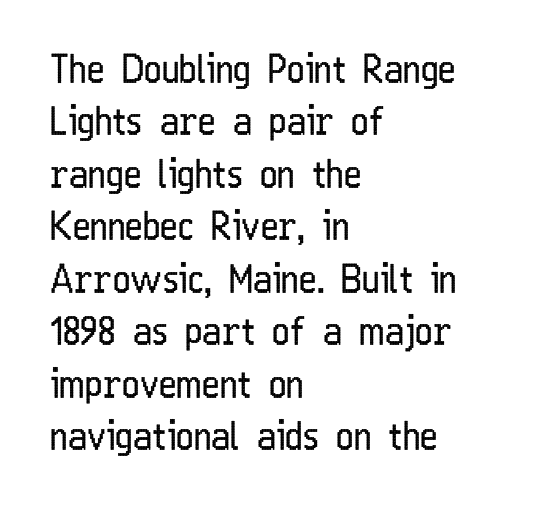
The image shows 38 px regular-weight, condensed sans-serif type, upright; set left-aligned, normal line spacing (1.38x), normal letter spacing, not underlined; low stroke contrast and a medium x-height.
